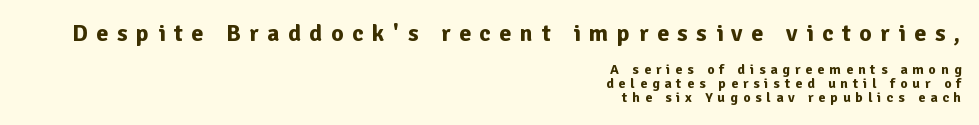
If you drew a line through each stem, it would be perfectly vertical. Look at the glyph heights: the upper group is clearly the bigger setting. Leading is clearly below the norm, producing a dense column. Underlining? Definitely not there.
